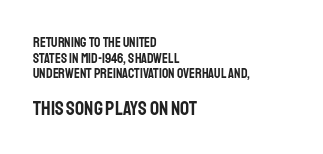
Q: Is the text italic (slanted)? A: No, it is upright.
Q: Is the text underlined? A: No.
Q: How is the paragraph aligned? A: Left-aligned.
Q: Is the spacing between letters normal or unusually wide? A: Normal.
Q: Is the spacing between lines tight, normal or loose? A: Tight.
Q: Which block of text is set in a larger size, the first (top) or the second (bottom)? A: The second (bottom) one.
